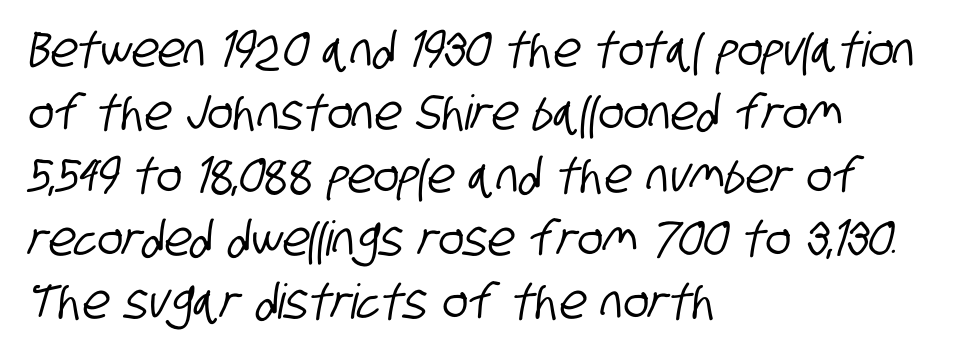
{"serif": "no", "width": "condensed", "stroke_contrast": "low", "x_height": "large", "monospaced": "no", "underline": "no", "align": "left", "line_spacing": "normal", "line_spacing_ratio": 1.31, "letter_spacing": "normal", "letter_spacing_em": 0.0, "glyph_px": 48}
